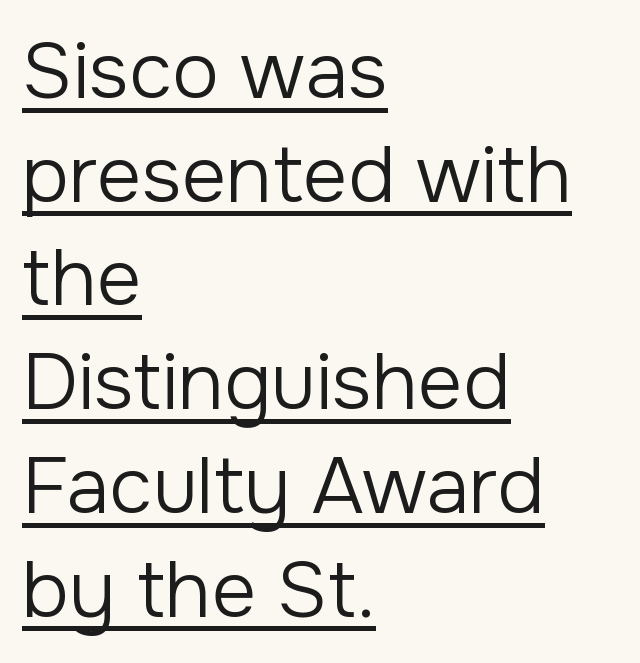
{"serif": "no", "italic": "no", "bold": "no", "weight": "regular", "width": "normal", "stroke_contrast": "low", "x_height": "medium", "monospaced": "no", "underline": "yes", "align": "left", "line_spacing": "normal", "line_spacing_ratio": 1.33, "letter_spacing": "normal", "letter_spacing_em": 0.0, "glyph_px": 78}
